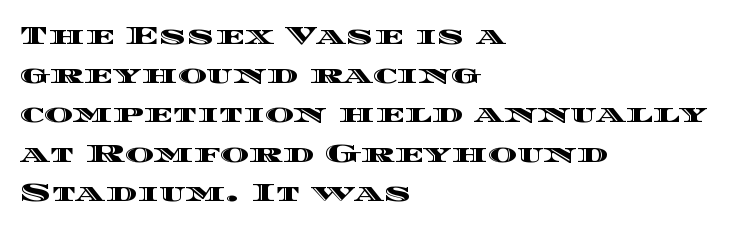
Q: Is the text italic (slanted)? A: No, it is upright.
Q: Is the text underlined? A: No.
Q: How is the paragraph aligned? A: Left-aligned.
Q: Is the spacing between letters normal or unusually wide? A: Normal.
Q: Is the spacing between lines tight, normal or loose? A: Normal.
